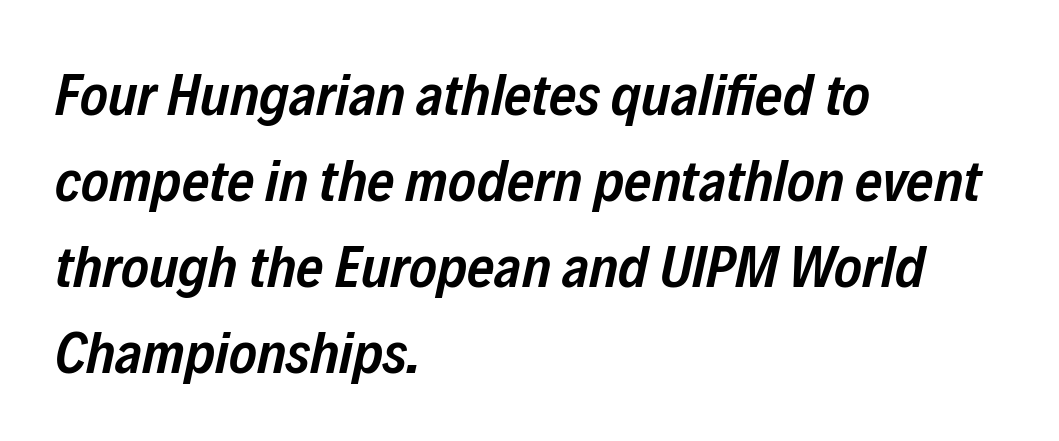
The image shows 59 px semibold, condensed type, italic (leaning right); set left-aligned, normal line spacing (1.46x), normal letter spacing, not underlined; low stroke contrast and a medium x-height.
